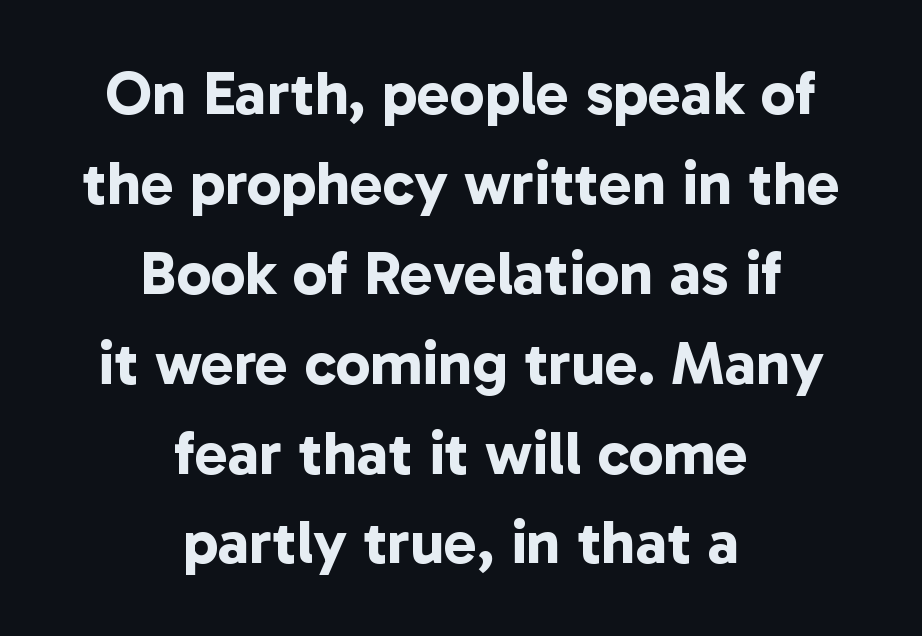
Q: Is the text bold? A: Yes.
Q: Is the typeface a serif or a sans-serif typeface? A: Sans-serif.
Q: Is the text underlined? A: No.
Q: How is the paragraph aligned? A: Centered.
Q: Is the spacing between letters normal or unusually wide? A: Normal.
Q: Is the spacing between lines tight, normal or loose? A: Normal.
Q: Width (condensed, normal, or wide)? A: Normal.
Q: Stroke contrast? A: Low.
Q: x-height? A: Medium.
Q: Monospaced? A: No.
